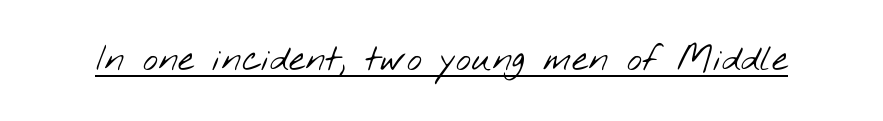
Q: Is the text bold? A: No.
Q: Is the typeface a serif or a sans-serif typeface? A: Sans-serif.
Q: Is the text underlined? A: Yes.
Q: Is the spacing between letters normal or unusually wide? A: Normal.
Q: Width (condensed, normal, or wide)? A: Wide.
Q: Stroke contrast? A: Low.
Q: x-height? A: Small.
Q: Monospaced? A: No.
